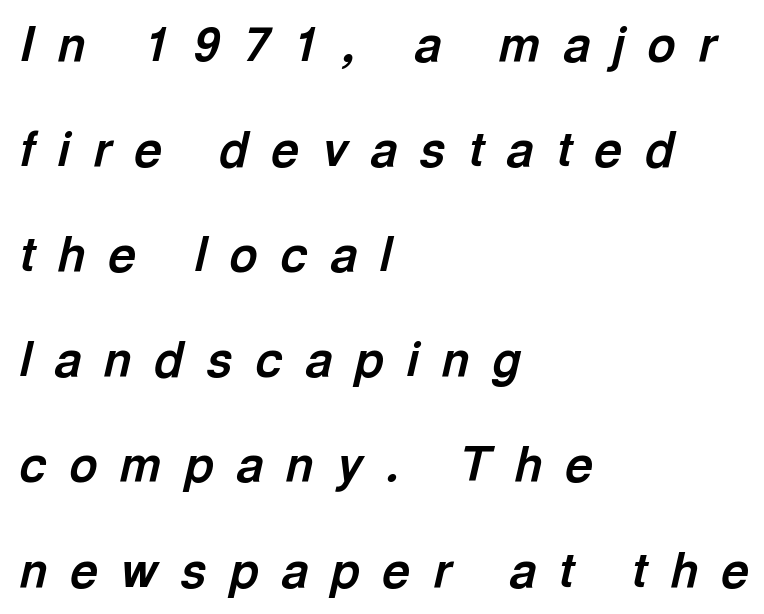
Q: Is the text bold? A: Yes.
Q: Is the text italic (slanted)? A: Yes, it leans right by about 13 degrees.
Q: Is the text underlined? A: No.
Q: How is the paragraph aligned? A: Left-aligned.
Q: Is the spacing between letters normal or unusually wide? A: Unusually wide.
Q: Is the spacing between lines tight, normal or loose? A: Loose.
Q: Width (condensed, normal, or wide)? A: Normal.
Q: x-height? A: Medium.
Q: Monospaced? A: No.
